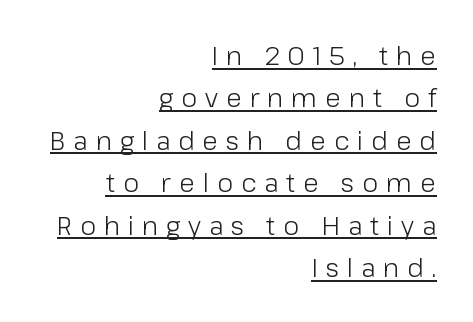
The passage shown is underscored from start to finish. Stroke thickness stays within the range of a standard reading face or lighter. A typesetter would call this heavily tracked-out type. You can tell it's not italic because the verticals are truly vertical. These lines stack with their right ends in a neat column.
